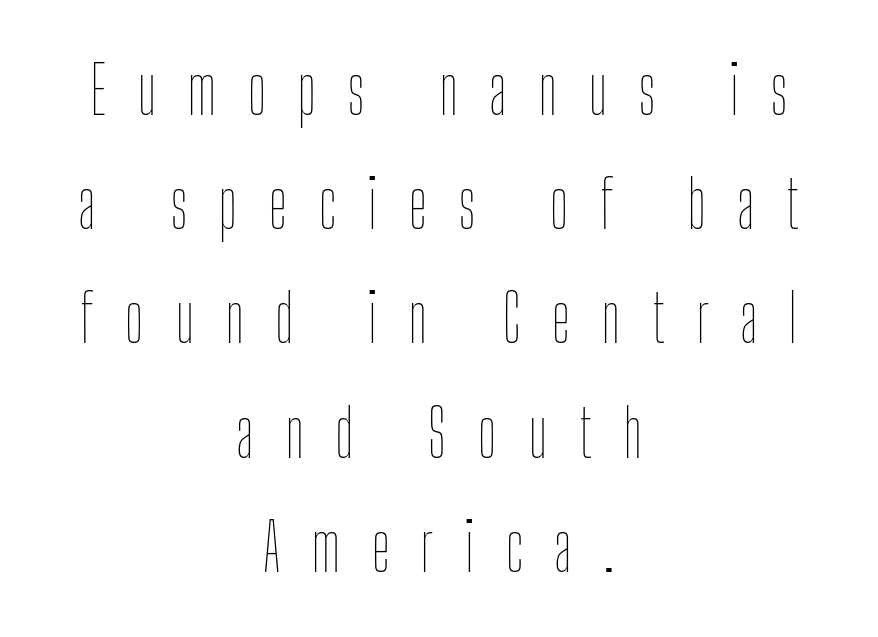
{"italic": "no", "bold": "no", "weight": "thin", "width": "condensed", "stroke_contrast": "low", "x_height": "medium", "monospaced": "no", "underline": "no", "align": "center", "line_spacing_ratio": 1.73, "letter_spacing": "wide", "letter_spacing_em": 0.46, "glyph_px": 66}
